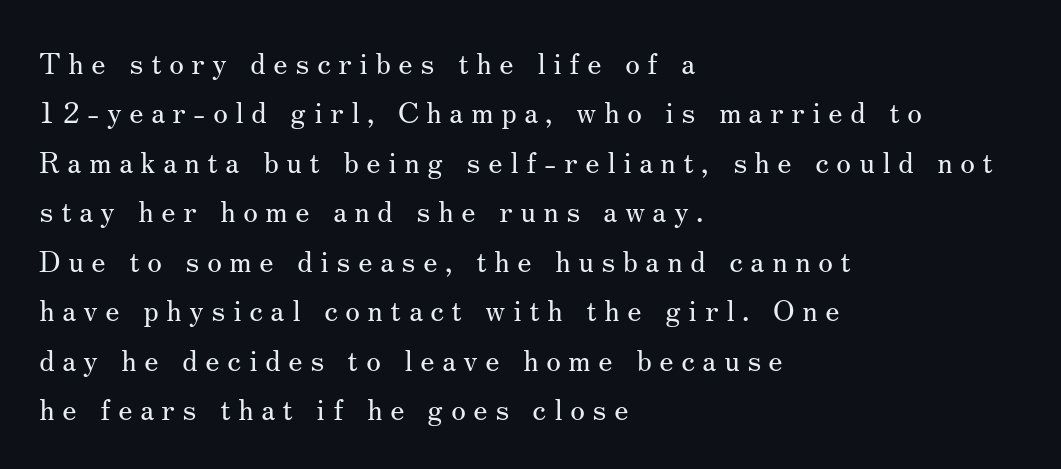
The image shows 30 px regular-weight serif type, upright; set left-aligned, normal line spacing (1.65x), unusually wide letter spacing (+0.25 em), not underlined; medium stroke contrast and a small x-height.
